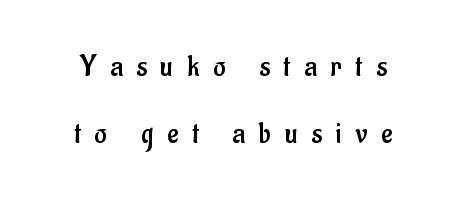
{"serif": "no", "italic": "no", "bold": "no", "weight": "regular", "width": "condensed", "stroke_contrast": "low", "x_height": "small", "monospaced": "no", "underline": "no", "line_spacing": "loose", "line_spacing_ratio": 2.23, "letter_spacing": "wide", "letter_spacing_em": 0.47, "glyph_px": 30}
